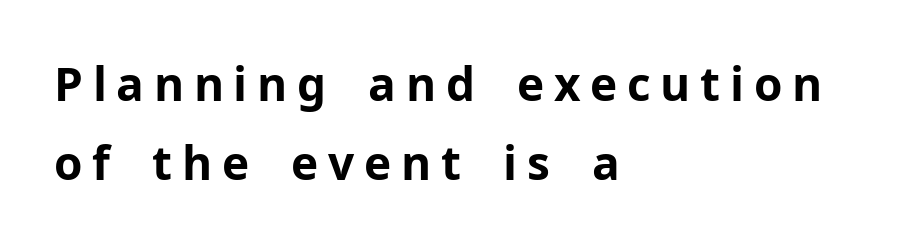
{"serif": "no", "italic": "no", "bold": "yes", "weight": "bold", "width": "normal", "stroke_contrast": "low", "x_height": "medium", "monospaced": "no", "underline": "no", "align": "left", "line_spacing_ratio": 1.71, "letter_spacing": "wide", "letter_spacing_em": 0.21, "glyph_px": 46}
